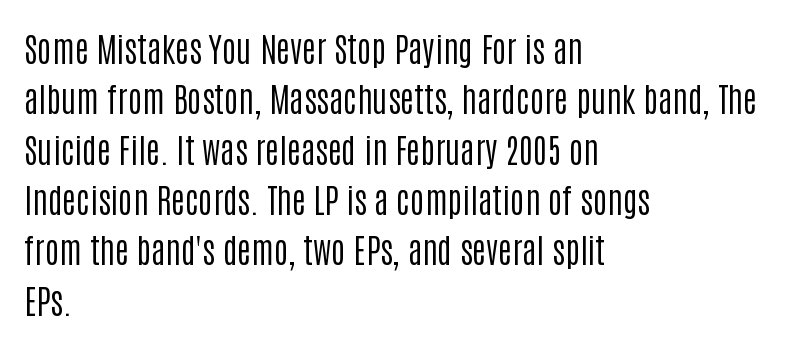
The passage shown is typed in a proportional face where columns would drift. The designer left line spacing at the default. The text was rendered using a sans face with plain stroke endings. Glyph-to-glyph distance matches everyday printed text. The axis of the letterforms is exactly vertical. Unmarked baselines from the first word to the last.
